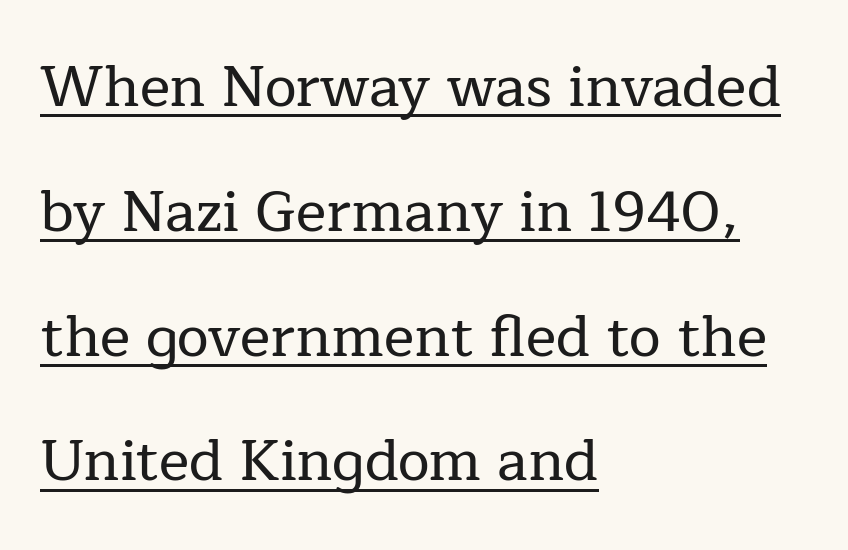
Q: Is the text italic (slanted)? A: No, it is upright.
Q: Is the typeface a serif or a sans-serif typeface? A: Serif.
Q: Is the text underlined? A: Yes.
Q: How is the paragraph aligned? A: Left-aligned.
Q: Is the spacing between letters normal or unusually wide? A: Normal.
Q: Is the spacing between lines tight, normal or loose? A: Loose.
Q: Width (condensed, normal, or wide)? A: Normal.
Q: Stroke contrast? A: Low.
Q: x-height? A: Medium.
Q: Monospaced? A: No.
